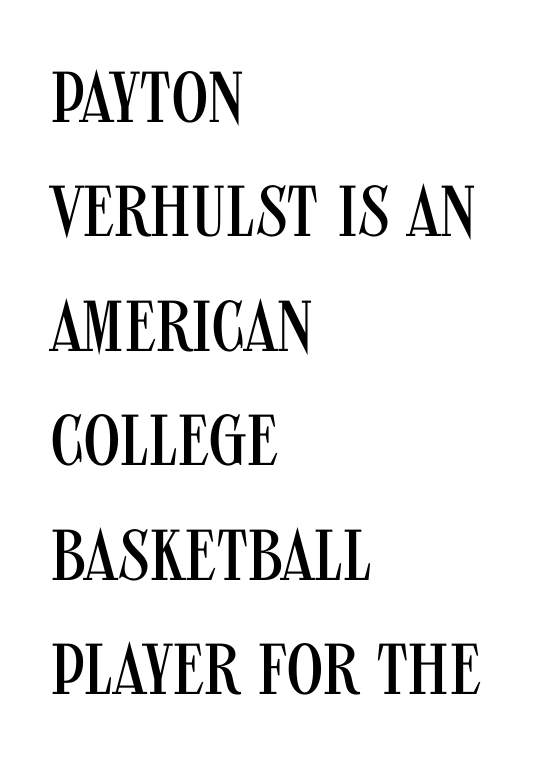
The image shows 72 px regular-weight, condensed sans-serif type, upright; set left-aligned, normal line spacing (1.59x), normal letter spacing, not underlined; medium stroke contrast and a large x-height.
